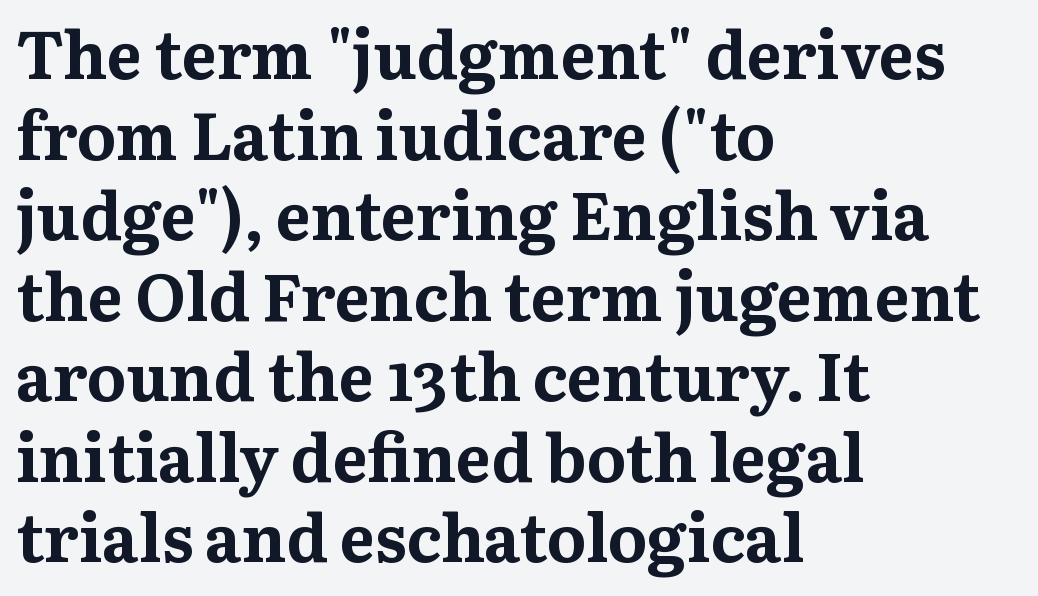
Q: Is the text bold? A: Yes.
Q: Is the text italic (slanted)? A: No, it is upright.
Q: Is the typeface a serif or a sans-serif typeface? A: Serif.
Q: Is the text underlined? A: No.
Q: How is the paragraph aligned? A: Left-aligned.
Q: Is the spacing between letters normal or unusually wide? A: Normal.
Q: Width (condensed, normal, or wide)? A: Normal.
Q: Stroke contrast? A: Medium.
Q: x-height? A: Medium.
Q: Monospaced? A: No.
